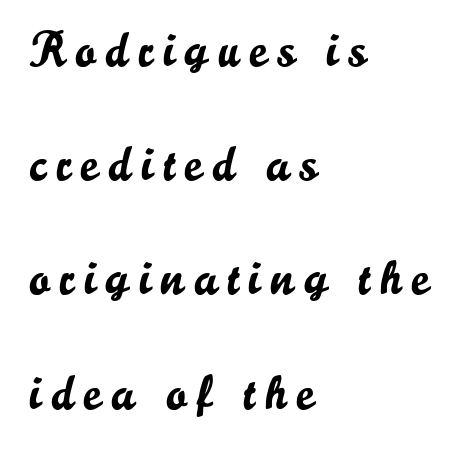
These lines are rendered in a variable-pitch font. A sans-serif font was chosen for this passage. Line starts are locked; line ends wander. Check the space under the baseline: it is left empty. Each new line begins a long way beneath the previous one.
